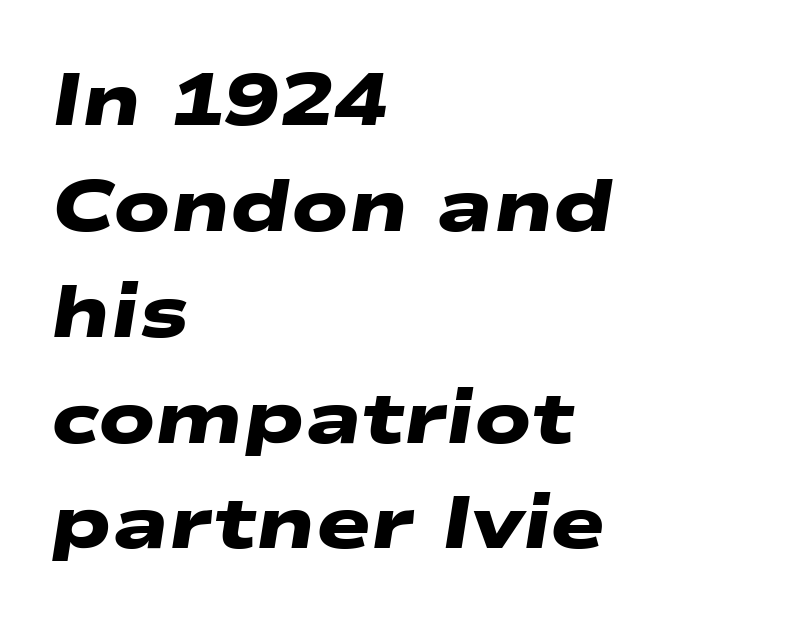
Think of a printed novel: that variable character pitch is what you see here. The paragraph shown leans on its left margin. A normal amount of white space separates one row of letters from the next. The zone under the glyphs is completely vacant. Does the type have serifs? No, each stem ends abruptly. Weight: bold.
